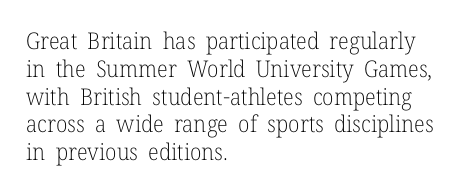
{"italic": "no", "bold": "no", "underline": "no", "align": "left", "line_spacing_ratio": 1.21, "letter_spacing": "normal", "letter_spacing_em": 0.0, "glyph_px": 23}
